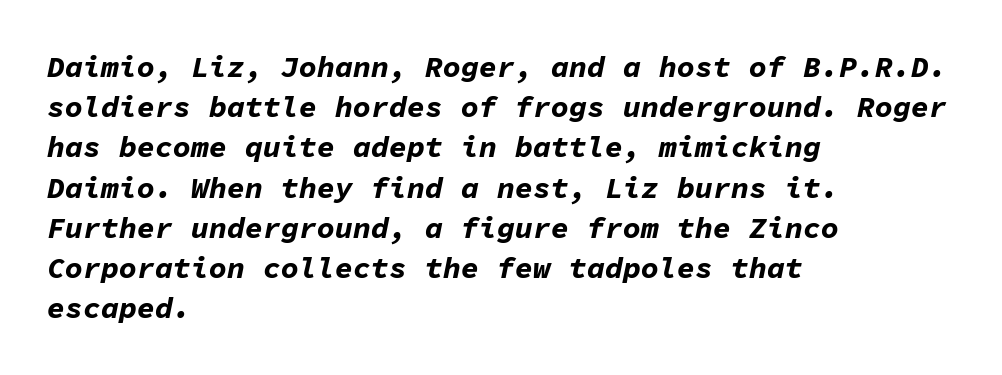
{"italic": "yes", "lean": "right", "slant_degrees": 11, "bold": "yes", "weight": "bold", "width": "normal", "stroke_contrast": "low", "x_height": "medium", "monospaced": "yes", "underline": "no", "align": "left", "line_spacing": "normal", "line_spacing_ratio": 1.34, "letter_spacing": "normal", "letter_spacing_em": 0.0, "glyph_px": 30}
